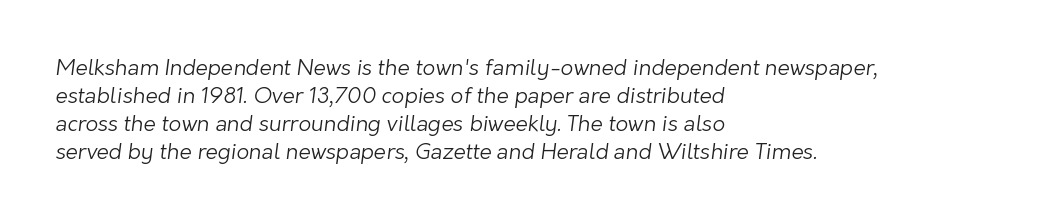
Standard letterfit; no display-style spreading of the glyphs. The leading is moderate, giving the passage an even texture. Rule under the text: the space is simply empty. Alignment: flush left. Weight class: somewhere from thin through regular.
